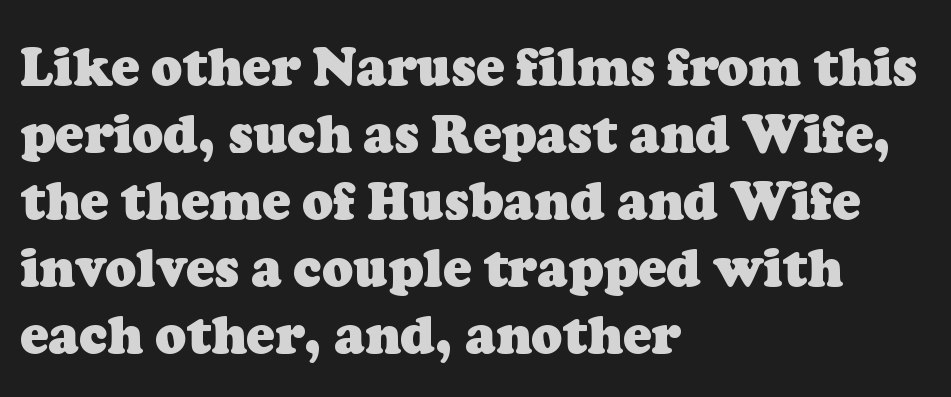
{"serif": "yes", "bold": "yes", "weight": "heavy", "width": "normal", "stroke_contrast": "low", "x_height": "medium", "monospaced": "no", "underline": "no", "align": "left", "line_spacing": "normal", "line_spacing_ratio": 1.29, "letter_spacing": "normal", "letter_spacing_em": 0.0, "glyph_px": 52}
